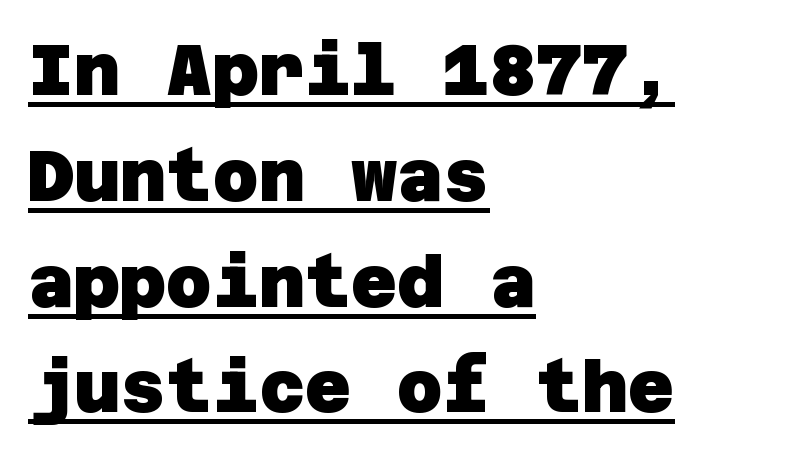
Q: Is the text bold? A: Yes.
Q: Is the typeface a serif or a sans-serif typeface? A: Sans-serif.
Q: Is the text underlined? A: Yes.
Q: How is the paragraph aligned? A: Left-aligned.
Q: Is the spacing between letters normal or unusually wide? A: Normal.
Q: Is the spacing between lines tight, normal or loose? A: Normal.
Q: Width (condensed, normal, or wide)? A: Normal.
Q: Stroke contrast? A: Low.
Q: x-height? A: Large.
